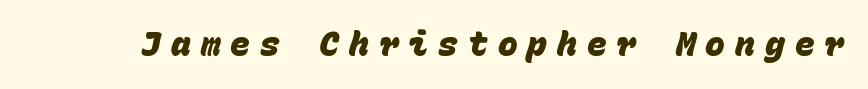
Stroke terminals: plain, sans-serif. A typesetter would call this monospace, since all characters share one set width. Rule under the text: the space is simply empty. This sample uses expanded letter spacing, leaving extra air between glyphs.
